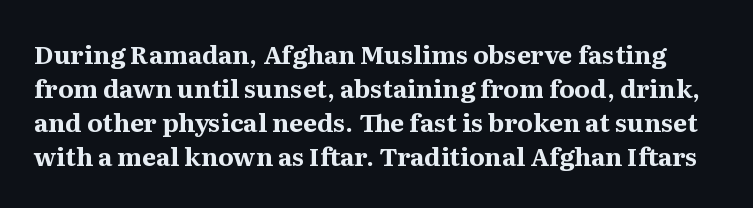
Rows of type keep a routine distance in the vertical direction. The letterforms sit shoulder to shoulder at normal distance. Weight check: bold — yes, fully. Italic? Not at all — the glyphs are vertical. Type without underlining.
